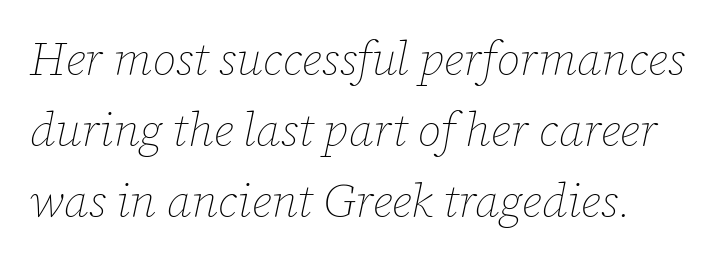
Weight class: somewhere from thin through regular. Observe the lean: these are italic letterforms. The rendering uses a moderate line-height, typical for paragraphs. The foot of each line stays bare and open.
